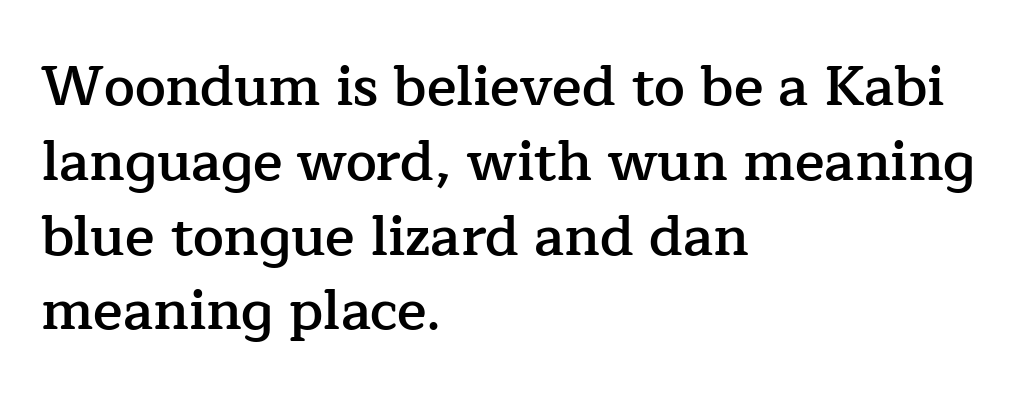
The glyphs have the mass of a demibold cut, below bold. This sample has the flowing, uneven cadence of proportional lettering. Is there any slant? The stems are plumb. The foot of each line stays bare and open. Does extra space separate the letters? No, they use regular spacing. Teacher's note: observe the even left margin — that is flush-left alignment.
